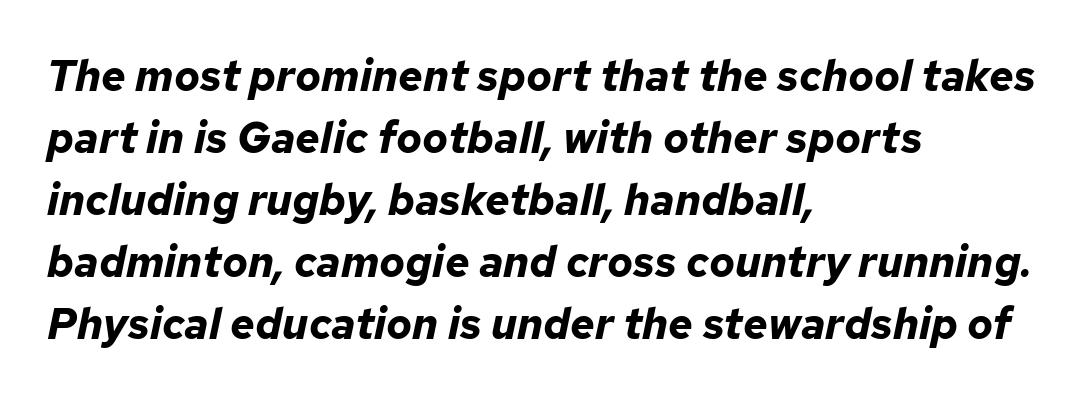
The image shows 43 px bold type, italic (leaning right); set left-aligned, normal line spacing (1.44x), normal letter spacing, not underlined; low stroke contrast and a medium x-height.
